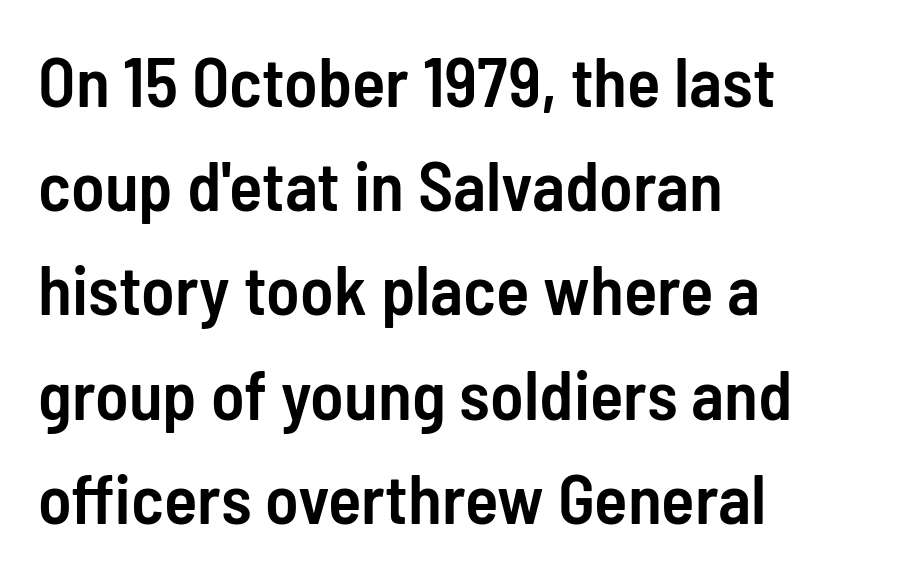
Q: Is the text bold? A: Semi-bold.
Q: Is the text italic (slanted)? A: No, it is upright.
Q: Is the typeface a serif or a sans-serif typeface? A: Sans-serif.
Q: Is the text underlined? A: No.
Q: How is the paragraph aligned? A: Left-aligned.
Q: Is the spacing between letters normal or unusually wide? A: Normal.
Q: Is the spacing between lines tight, normal or loose? A: Normal.
Q: Width (condensed, normal, or wide)? A: Condensed.
Q: Stroke contrast? A: Low.
Q: x-height? A: Medium.
Q: Monospaced? A: No.
